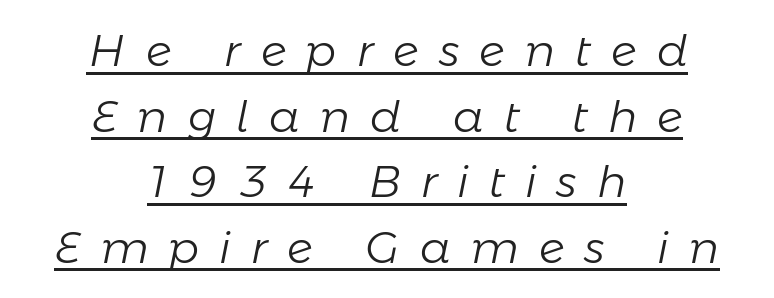
Glyph-to-glyph distance is far greater than everyday printed text. Think of a printed novel: that variable character pitch is what you see here. The lines sit at an ordinary, default distance from one another. Somebody hit Ctrl+U on this one — the words are underlined. A centered setting, common on invitations and titles, is used for this passage.
